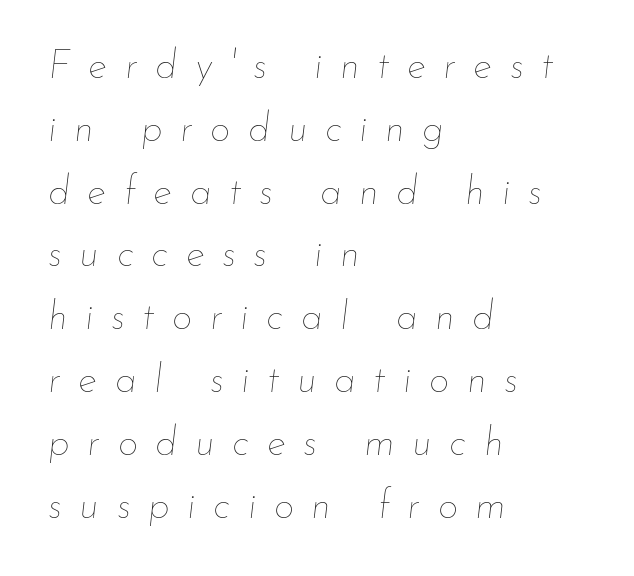
Does extra space separate the letters? Yes, quite a lot of it. Has an underline been added? It has not. Left-aligned paragraph, ragged on the right. The rendering uses a moderate line-height, typical for paragraphs. Tall strokes in this sample are angled rather than plumb.
